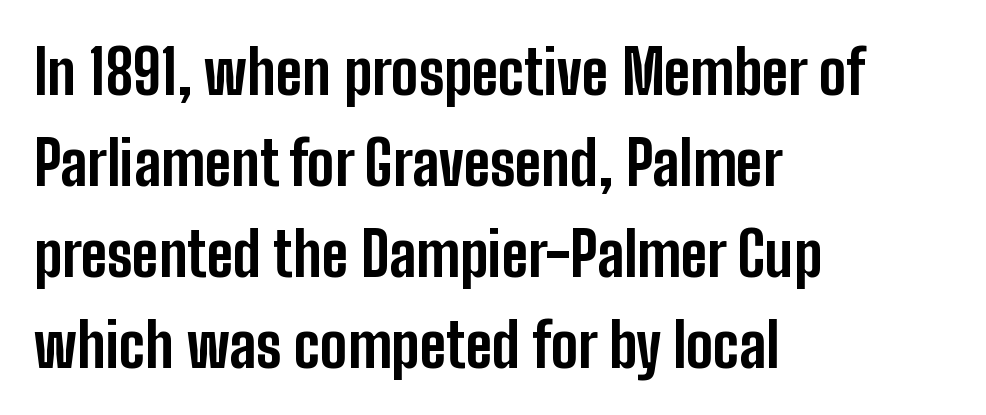
{"serif": "no", "italic": "no", "bold": "yes", "weight": "bold", "width": "condensed", "stroke_contrast": "low", "x_height": "medium", "monospaced": "no", "underline": "no", "align": "left", "line_spacing": "normal", "line_spacing_ratio": 1.49, "letter_spacing": "normal", "letter_spacing_em": 0.0, "glyph_px": 61}
